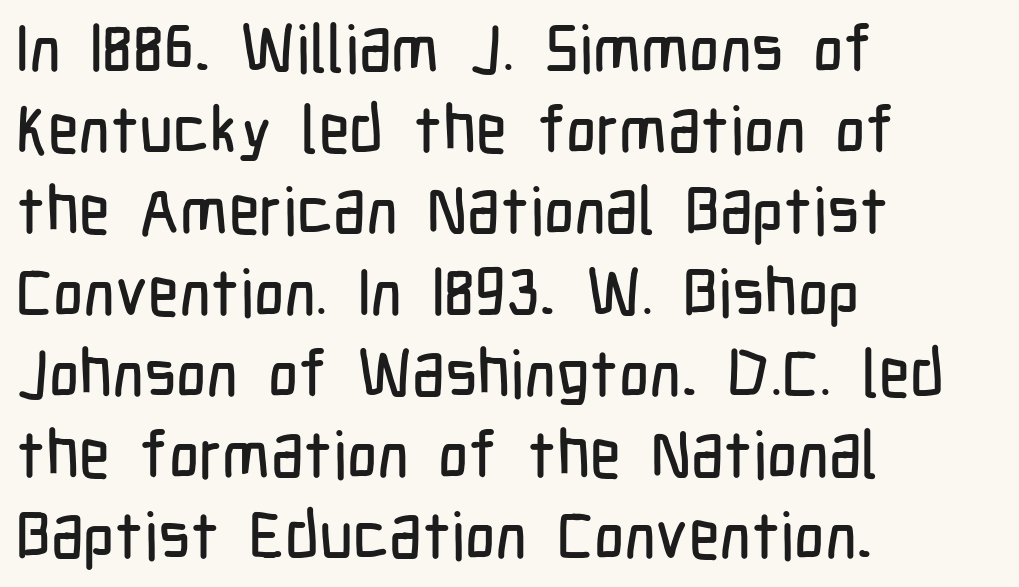
Q: Is the text italic (slanted)? A: No, it is upright.
Q: Is the typeface a serif or a sans-serif typeface? A: Sans-serif.
Q: Is the text underlined? A: No.
Q: How is the paragraph aligned? A: Left-aligned.
Q: Is the spacing between letters normal or unusually wide? A: Normal.
Q: Width (condensed, normal, or wide)? A: Condensed.
Q: Stroke contrast? A: Low.
Q: x-height? A: Medium.
Q: Monospaced? A: No.
